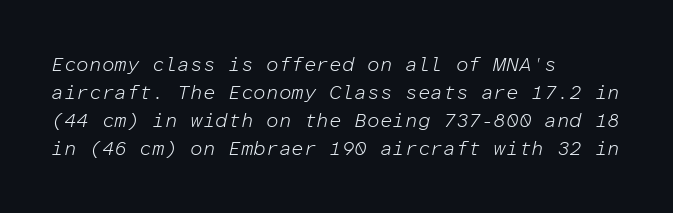
The image shows 20 px text type, italic (leaning right); set left-aligned, normal line spacing (1.4x), normal letter spacing, not underlined.
